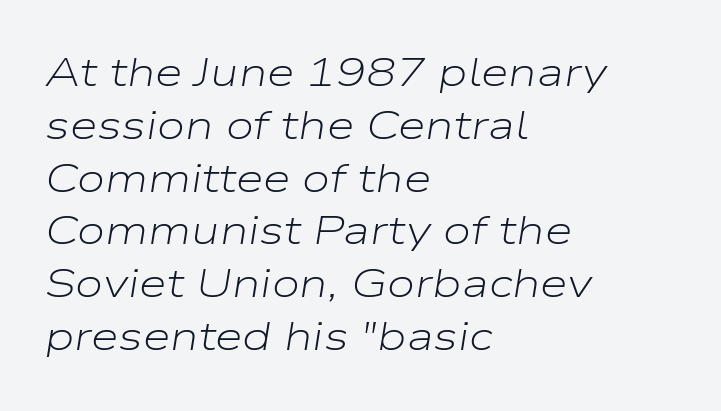
Q: Is the text bold? A: No.
Q: Is the text italic (slanted)? A: Yes, it leans right by about 9 degrees.
Q: Is the text underlined? A: No.
Q: How is the paragraph aligned? A: Left-aligned.
Q: Is the spacing between letters normal or unusually wide? A: Normal.
Q: Is the spacing between lines tight, normal or loose? A: Normal.
Q: Width (condensed, normal, or wide)? A: Wide.
Q: Stroke contrast? A: Low.
Q: x-height? A: Medium.
Q: Monospaced? A: No.
